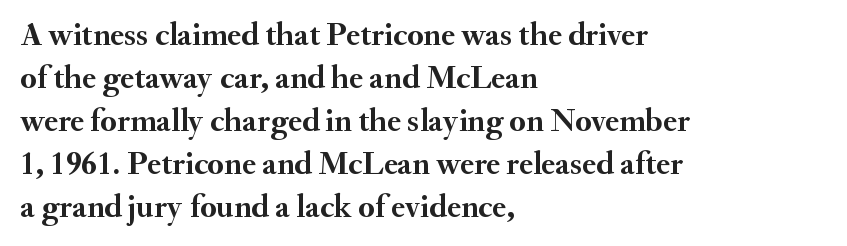
{"serif": "yes", "italic": "no", "bold": "yes", "weight": "semibold", "width": "normal", "stroke_contrast": "medium", "x_height": "small", "monospaced": "no", "underline": "no", "align": "left", "line_spacing": "normal", "line_spacing_ratio": 1.3, "letter_spacing": "normal", "letter_spacing_em": 0.0, "glyph_px": 33}
